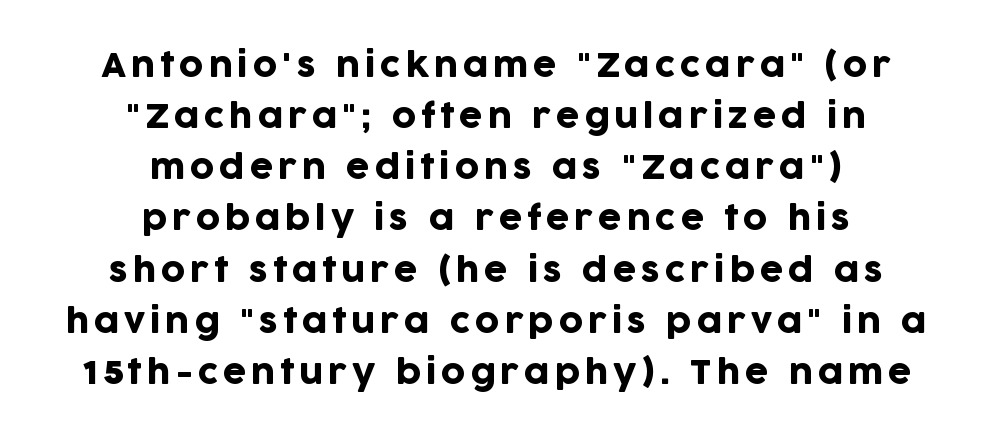
Q: Is the text italic (slanted)? A: No, it is upright.
Q: Is the typeface a serif or a sans-serif typeface? A: Sans-serif.
Q: Is the text underlined? A: No.
Q: How is the paragraph aligned? A: Centered.
Q: Is the spacing between lines tight, normal or loose? A: Normal.
Q: Width (condensed, normal, or wide)? A: Normal.
Q: Stroke contrast? A: Low.
Q: x-height? A: Large.
Q: Monospaced? A: No.
